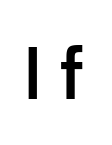
{"serif": "no", "italic": "no", "bold": "semi", "weight": "semibold", "width": "normal", "stroke_contrast": "low", "x_height": "medium", "monospaced": "no", "underline": "no", "letter_spacing": "wide", "letter_spacing_em": 0.25, "glyph_px": 75}
